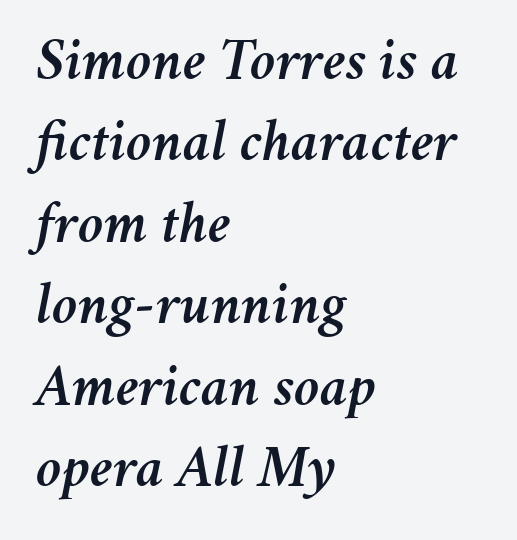
{"italic": "yes", "lean": "right", "slant_degrees": 11, "width": "normal", "stroke_contrast": "medium", "x_height": "medium", "monospaced": "no", "underline": "no", "align": "left", "line_spacing": "normal", "line_spacing_ratio": 1.38, "letter_spacing": "normal", "letter_spacing_em": 0.0, "glyph_px": 59}
